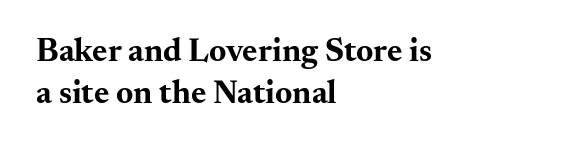
The image shows 33 px bold, wide serif type, upright; set left-aligned, normal line spacing (1.26x), normal letter spacing, not underlined; medium stroke contrast and a small x-height.
